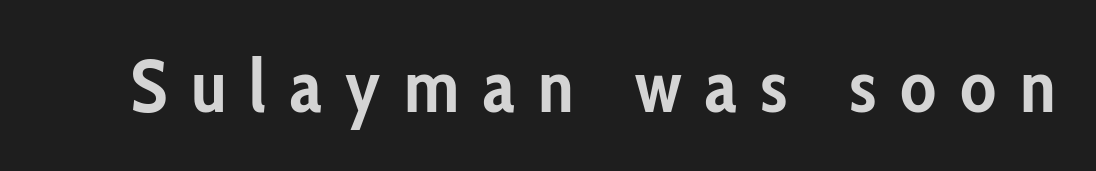
{"serif": "no", "italic": "no", "bold": "yes", "weight": "semibold", "width": "condensed", "stroke_contrast": "low", "x_height": "medium", "monospaced": "no", "underline": "no", "letter_spacing": "wide", "letter_spacing_em": 0.32, "glyph_px": 74}
